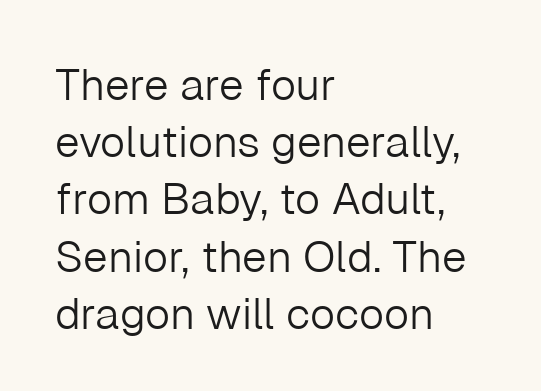
Heaviness? Minimal to ordinary, like unemphasized prose. The letters stand upright; this is a roman face. Line spacing here is normal. There is no visible air inserted between adjacent glyphs. Visually the block forms a straight wall on the left and a jagged coastline on the right. Varying glyph widths throughout — classic text-font behaviour.
